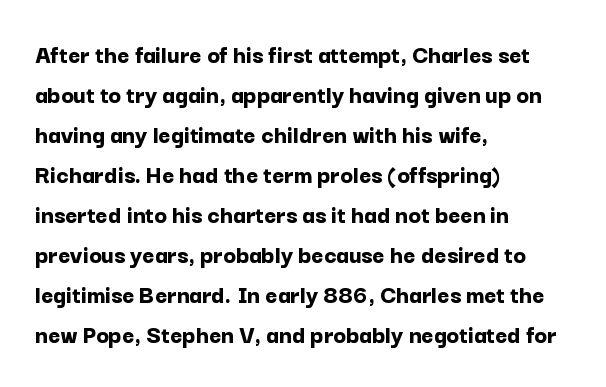
{"italic": "no", "bold": "yes", "underline": "no", "align": "left", "line_spacing": "normal", "line_spacing_ratio": 1.54, "letter_spacing": "normal", "letter_spacing_em": 0.0, "glyph_px": 26}
